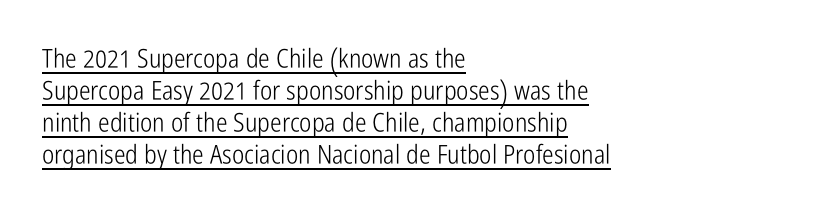
{"italic": "no", "bold": "no", "underline": "yes", "align": "left", "line_spacing_ratio": 1.23, "letter_spacing": "normal", "letter_spacing_em": 0.0, "glyph_px": 26}
